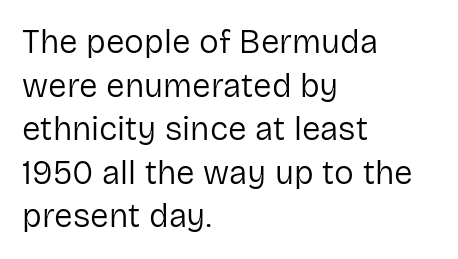
Q: Is the text bold? A: No.
Q: Is the text italic (slanted)? A: No, it is upright.
Q: Is the typeface a serif or a sans-serif typeface? A: Sans-serif.
Q: Is the text underlined? A: No.
Q: How is the paragraph aligned? A: Left-aligned.
Q: Is the spacing between letters normal or unusually wide? A: Normal.
Q: Is the spacing between lines tight, normal or loose? A: Normal.
Q: Width (condensed, normal, or wide)? A: Normal.
Q: Stroke contrast? A: Low.
Q: x-height? A: Medium.
Q: Monospaced? A: No.
